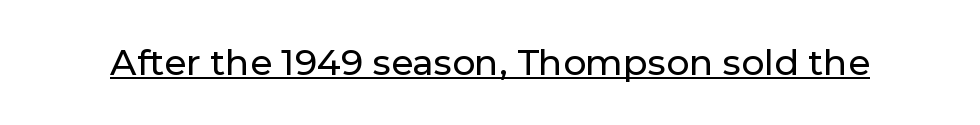
{"serif": "no", "italic": "no", "width": "normal", "stroke_contrast": "low", "x_height": "medium", "monospaced": "no", "underline": "yes", "letter_spacing": "normal", "letter_spacing_em": 0.0, "glyph_px": 36}
